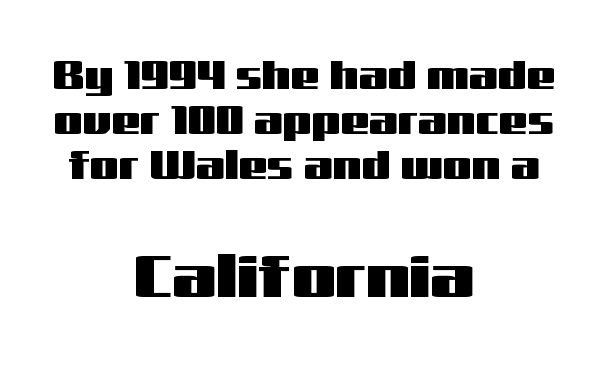
Note: smaller setting up top, larger setting below. Quick note: underline off. If you drew a line through each stem, it would be perfectly vertical. Varying glyph widths throughout — classic text-font behaviour. The passage shown is typeset with a sans-serif family.
